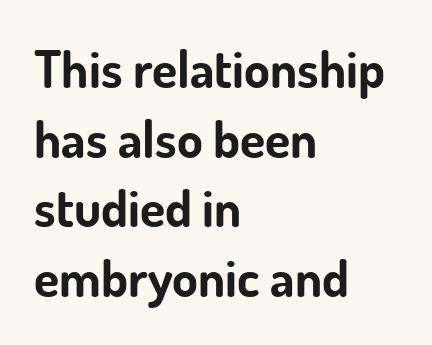
Q: Is the text bold? A: Yes.
Q: Is the text italic (slanted)? A: No, it is upright.
Q: Is the typeface a serif or a sans-serif typeface? A: Sans-serif.
Q: Is the text underlined? A: No.
Q: How is the paragraph aligned? A: Left-aligned.
Q: Is the spacing between letters normal or unusually wide? A: Normal.
Q: Is the spacing between lines tight, normal or loose? A: Normal.
Q: Width (condensed, normal, or wide)? A: Normal.
Q: Stroke contrast? A: Low.
Q: x-height? A: Small.
Q: Monospaced? A: No.
